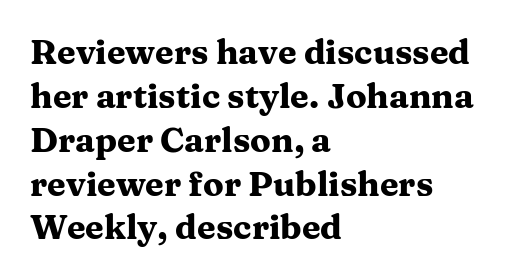
The image shows 34 px heavy, wide serif type, upright; set left-aligned, normal line spacing (1.29x), normal letter spacing, not underlined; medium stroke contrast and a medium x-height.
